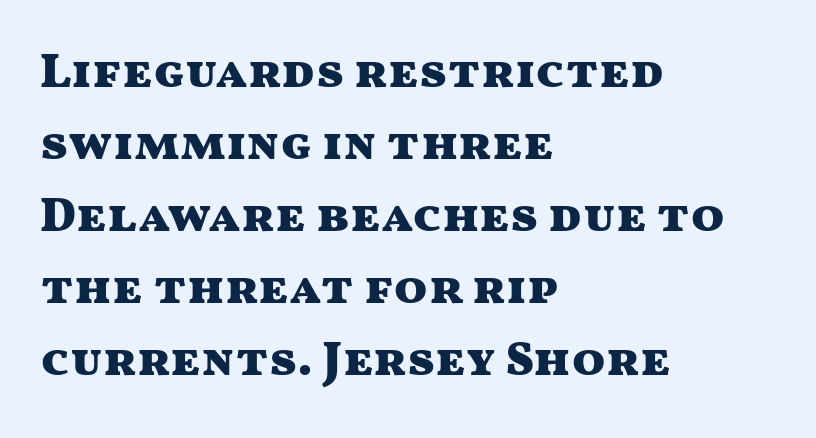
Q: Is the text bold? A: Yes.
Q: Is the text italic (slanted)? A: No, it is upright.
Q: Is the typeface a serif or a sans-serif typeface? A: Sans-serif.
Q: Is the text underlined? A: No.
Q: How is the paragraph aligned? A: Left-aligned.
Q: Is the spacing between letters normal or unusually wide? A: Normal.
Q: Is the spacing between lines tight, normal or loose? A: Normal.
Q: Width (condensed, normal, or wide)? A: Wide.
Q: Stroke contrast? A: Medium.
Q: x-height? A: Medium.
Q: Monospaced? A: No.
